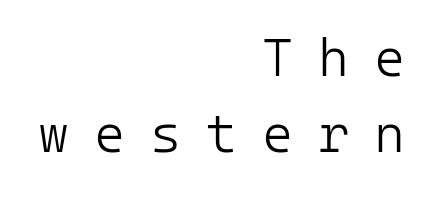
Q: Is the text bold? A: No.
Q: Is the text italic (slanted)? A: No, it is upright.
Q: Is the typeface a serif or a sans-serif typeface? A: Sans-serif.
Q: Is the text underlined? A: No.
Q: How is the paragraph aligned? A: Right-aligned.
Q: Is the spacing between letters normal or unusually wide? A: Unusually wide.
Q: Is the spacing between lines tight, normal or loose? A: Normal.
Q: Width (condensed, normal, or wide)? A: Normal.
Q: Stroke contrast? A: Low.
Q: x-height? A: Medium.
Q: Monospaced? A: Yes.
